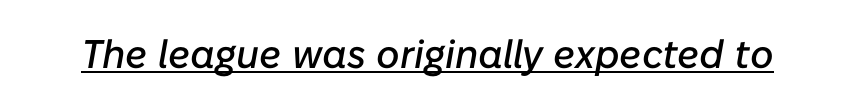
Q: Is the text italic (slanted)? A: Yes, it leans right by about 10 degrees.
Q: Is the text underlined? A: Yes.
Q: Is the spacing between letters normal or unusually wide? A: Normal.
Q: Width (condensed, normal, or wide)? A: Normal.
Q: Stroke contrast? A: Low.
Q: x-height? A: Medium.
Q: Monospaced? A: No.
